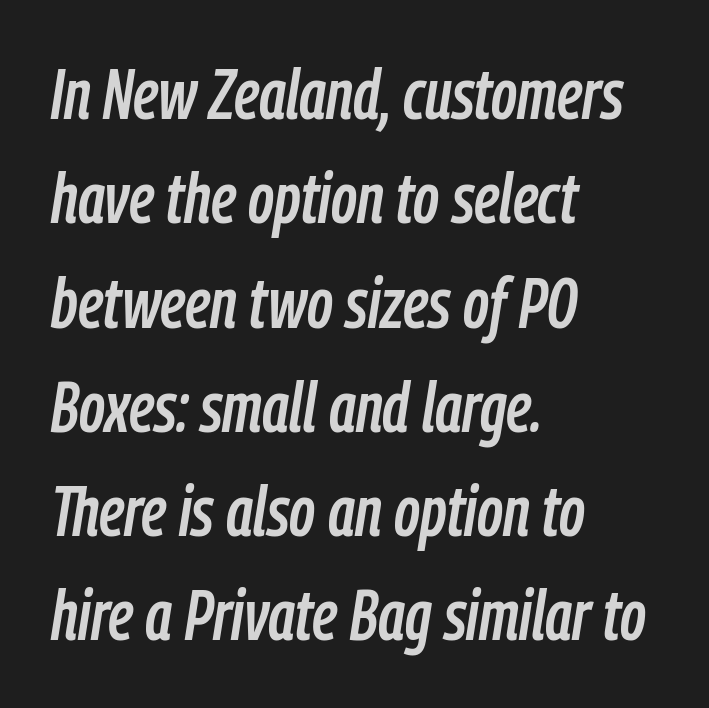
The foot of each line stays bare and open. These lines stack with their left ends in a neat column. A normal amount of white space separates one row of letters from the next. This sample uses an oblique cut, with every glyph tilted off the vertical. The gaps between neighbouring characters are ordinary and unremarkable.
